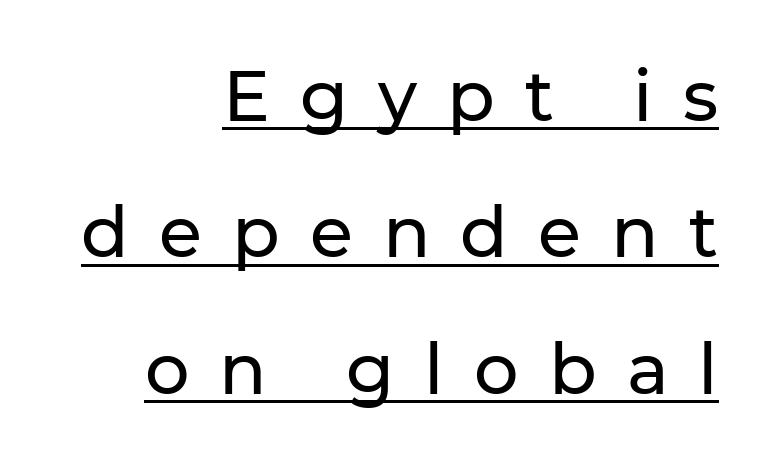
Q: Is the text italic (slanted)? A: No, it is upright.
Q: Is the typeface a serif or a sans-serif typeface? A: Sans-serif.
Q: Is the text underlined? A: Yes.
Q: How is the paragraph aligned? A: Right-aligned.
Q: Is the spacing between letters normal or unusually wide? A: Unusually wide.
Q: Is the spacing between lines tight, normal or loose? A: Loose.
Q: Width (condensed, normal, or wide)? A: Normal.
Q: Stroke contrast? A: Low.
Q: x-height? A: Medium.
Q: Monospaced? A: No.
